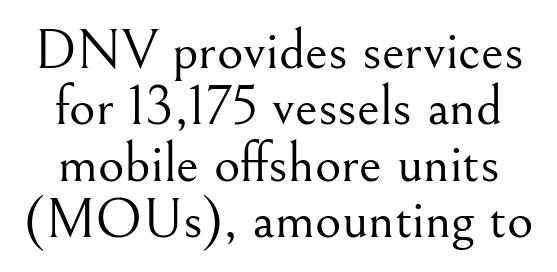
The image shows 57 px light serif type, upright; set tight line spacing (0.99x), normal letter spacing, not underlined; medium stroke contrast and a small x-height.
